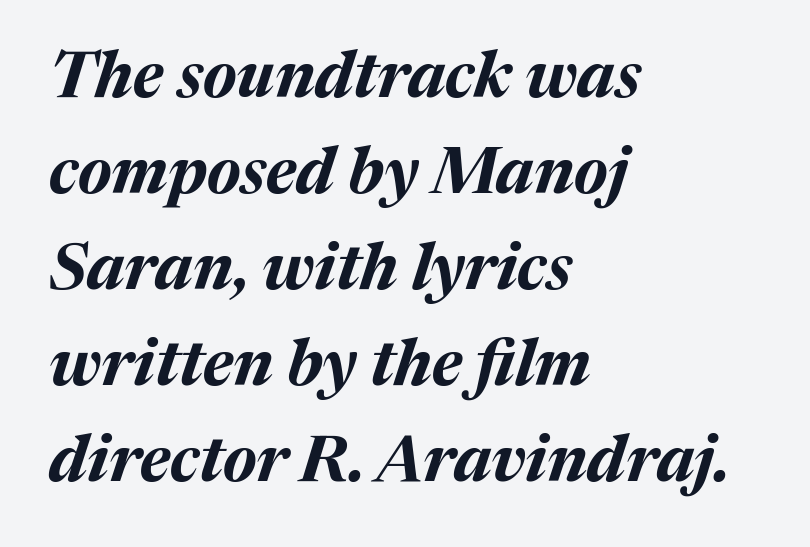
Q: Is the text bold? A: Yes.
Q: Is the text italic (slanted)? A: Yes, it leans right by about 17 degrees.
Q: Is the text underlined? A: No.
Q: How is the paragraph aligned? A: Left-aligned.
Q: Is the spacing between letters normal or unusually wide? A: Normal.
Q: Is the spacing between lines tight, normal or loose? A: Normal.
Q: Width (condensed, normal, or wide)? A: Normal.
Q: Stroke contrast? A: Medium.
Q: x-height? A: Medium.
Q: Monospaced? A: No.
